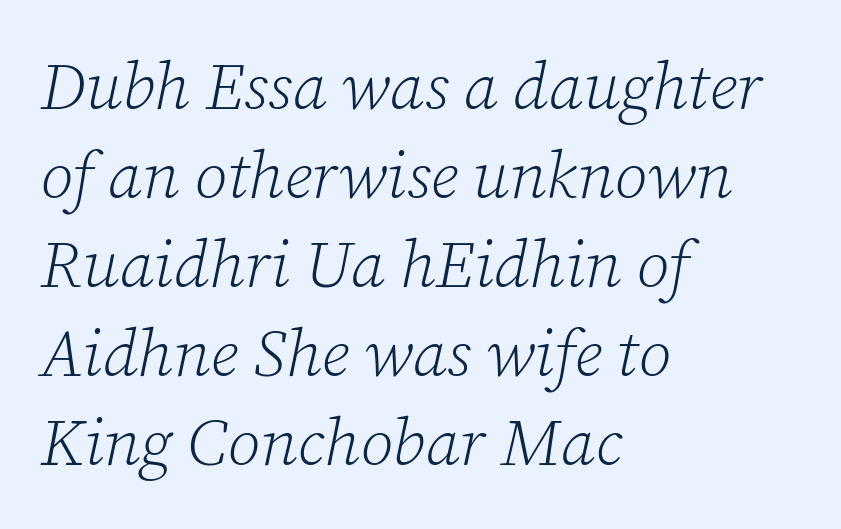
Q: Is the text bold? A: No.
Q: Is the text italic (slanted)? A: Yes, it leans right by about 12 degrees.
Q: Is the typeface a serif or a sans-serif typeface? A: Serif.
Q: Is the text underlined? A: No.
Q: How is the paragraph aligned? A: Left-aligned.
Q: Is the spacing between letters normal or unusually wide? A: Normal.
Q: Is the spacing between lines tight, normal or loose? A: Normal.
Q: Width (condensed, normal, or wide)? A: Normal.
Q: Stroke contrast? A: Low.
Q: x-height? A: Medium.
Q: Monospaced? A: No.
